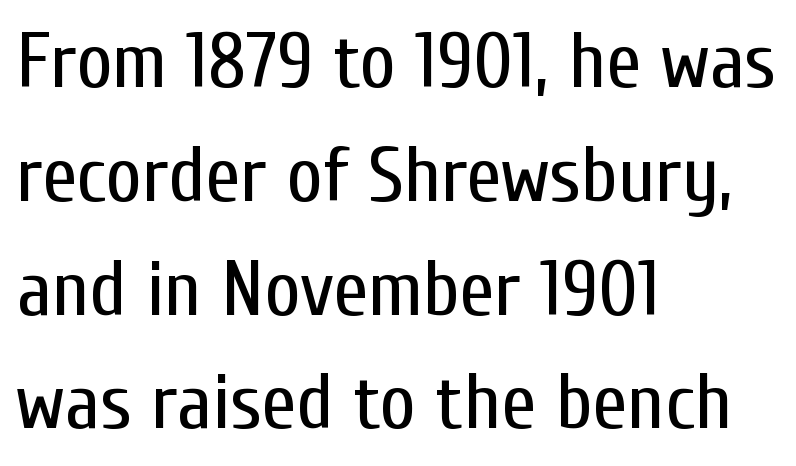
The image shows 79 px regular-weight, condensed sans-serif type, upright; set left-aligned, normal line spacing (1.44x), normal letter spacing, not underlined; low stroke contrast and a medium x-height.
